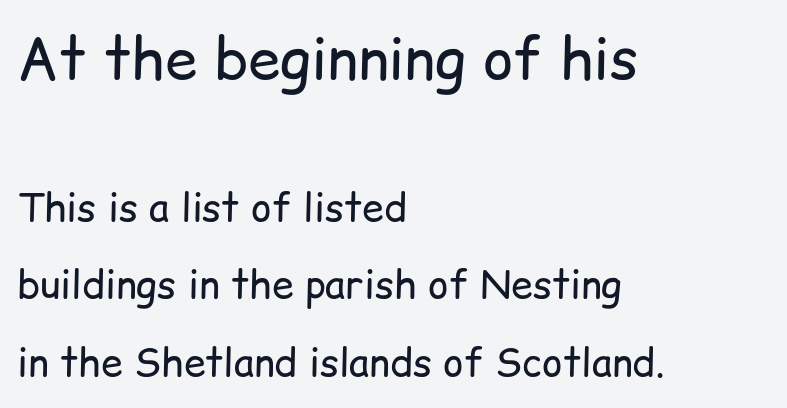
Nobody drew a line under any word here. Of the two passages, the one on top uses the larger point size. Caption: standard tracking, unaltered. Classification — sans serif. The letters advance in unequal steps, a hallmark of proportional type.
